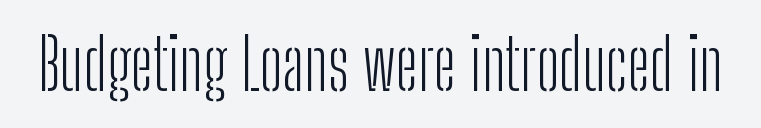
The image shows 71 px light, condensed sans-serif type, upright; set normal letter spacing, not underlined; low stroke contrast and a medium x-height.
